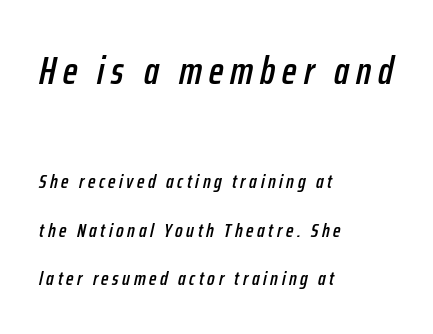
The image shows 39 px condensed type, italic (leaning right); set left-aligned, loose line spacing (2.43x), not underlined; the first (top) block is 1.95x larger; low stroke contrast and a medium x-height.
